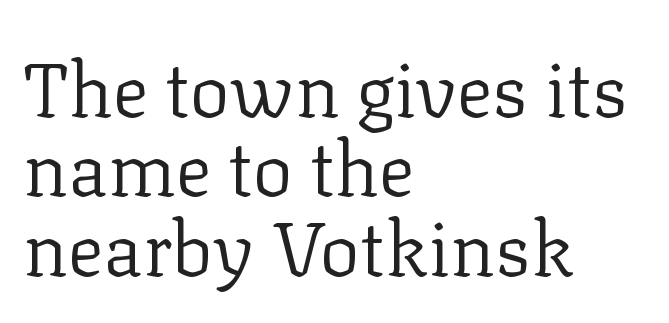
{"serif": "yes", "italic": "no", "bold": "no", "weight": "regular", "width": "normal", "stroke_contrast": "low", "x_height": "medium", "monospaced": "no", "underline": "no", "align": "left", "line_spacing": "tight", "line_spacing_ratio": 1.06, "letter_spacing": "normal", "letter_spacing_em": 0.0, "glyph_px": 75}
